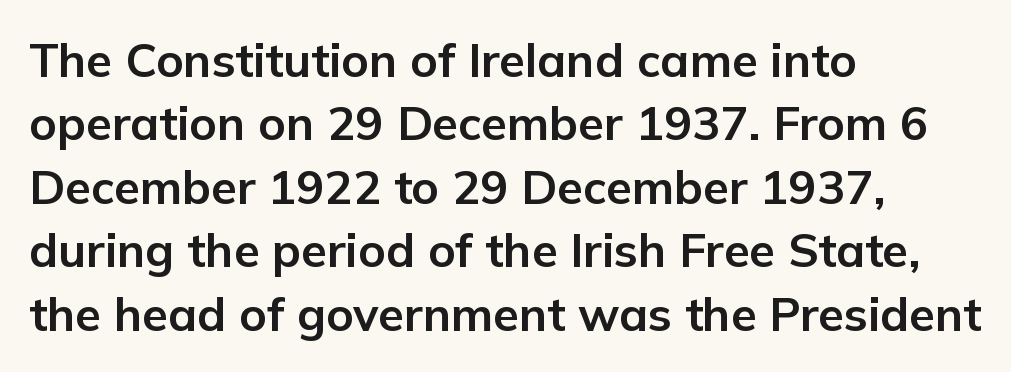
{"serif": "no", "italic": "no", "bold": "yes", "weight": "bold", "width": "normal", "stroke_contrast": "low", "x_height": "medium", "monospaced": "no", "underline": "no", "align": "left", "line_spacing": "normal", "line_spacing_ratio": 1.35, "letter_spacing": "normal", "letter_spacing_em": 0.0, "glyph_px": 47}
